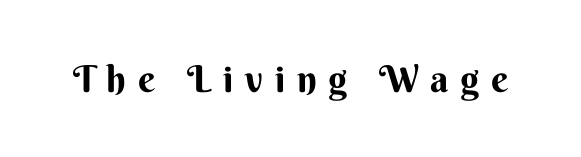
{"serif": "no", "italic": "no", "width": "normal", "stroke_contrast": "medium", "x_height": "small", "monospaced": "no", "underline": "no", "letter_spacing": "wide", "letter_spacing_em": 0.32, "glyph_px": 37}
